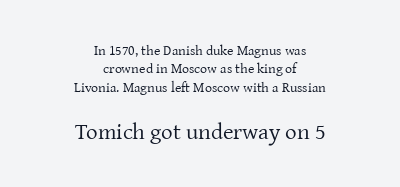
{"italic": "no", "bold": "no", "underline": "no", "align": "center", "line_spacing": "normal", "line_spacing_ratio": 1.32, "letter_spacing": "normal", "letter_spacing_em": 0.0, "larger_block": "second", "size_ratio": 1.64, "glyph_px": 23}
